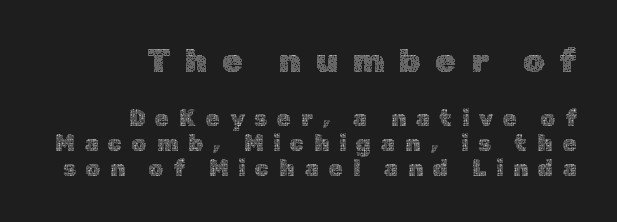
Q: Is the text bold? A: No.
Q: Is the text italic (slanted)? A: No, it is upright.
Q: Is the text underlined? A: No.
Q: How is the paragraph aligned? A: Right-aligned.
Q: Is the spacing between letters normal or unusually wide? A: Unusually wide.
Q: Is the spacing between lines tight, normal or loose? A: Tight.
Q: Which block of text is set in a larger size, the first (top) or the second (bottom)? A: The first (top) one.
Q: Width (condensed, normal, or wide)? A: Normal.
Q: x-height? A: Medium.
Q: Monospaced? A: No.
